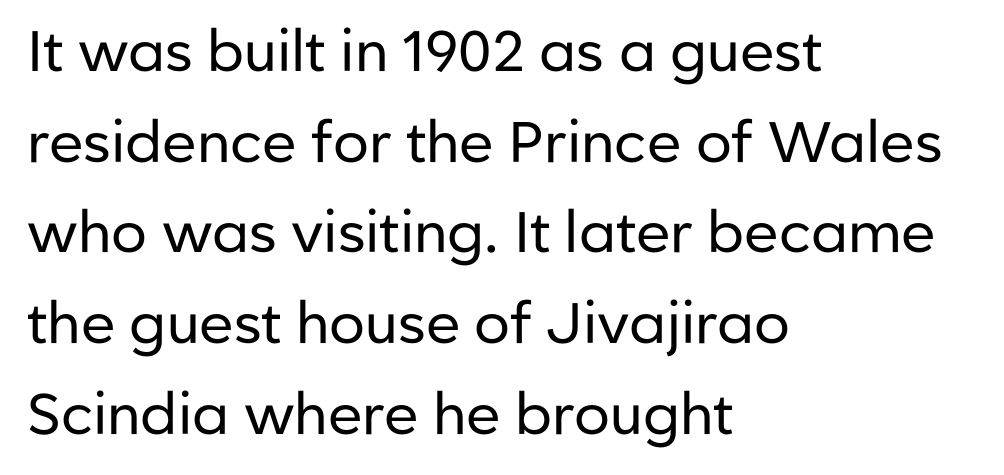
The rendering uses natural spacing where letterforms have individual widths. A typesetter would call this zero additional tracking. Weight: regular or lighter. A typesetter would mark this as roman, not italic. The passage shown is not underscored anywhere. Students, observe: this is what conventionally led text looks like.
